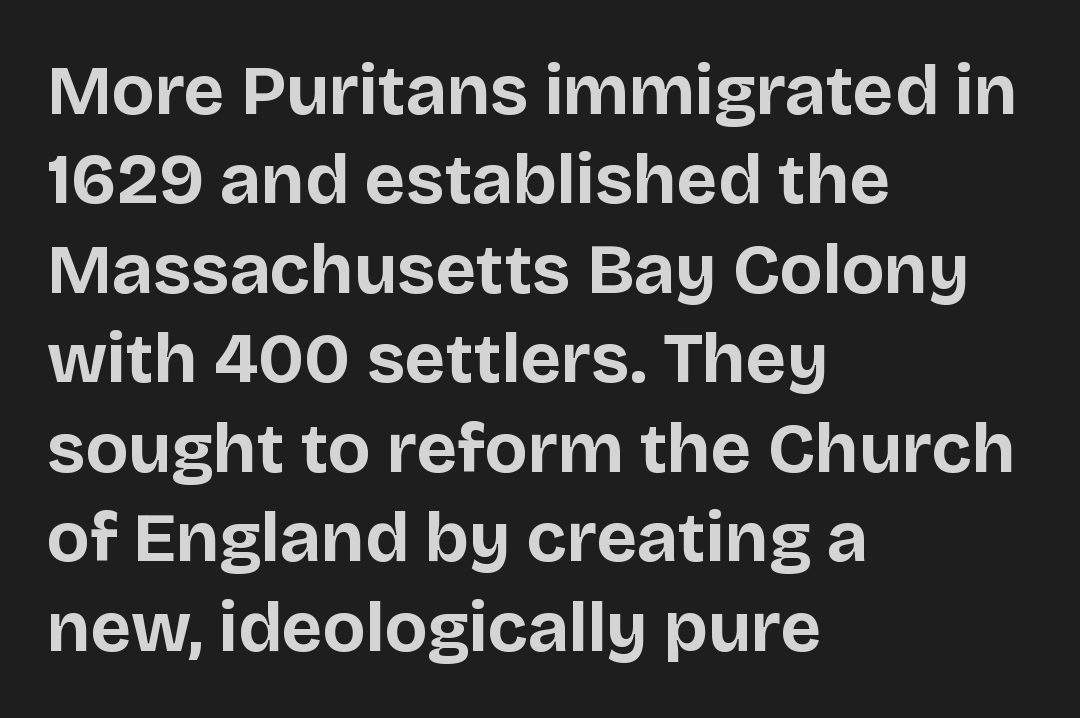
{"serif": "no", "italic": "no", "bold": "yes", "weight": "bold", "width": "normal", "stroke_contrast": "low", "x_height": "large", "monospaced": "no", "underline": "no", "align": "left", "line_spacing": "normal", "line_spacing_ratio": 1.26, "letter_spacing": "normal", "letter_spacing_em": 0.0, "glyph_px": 71}
